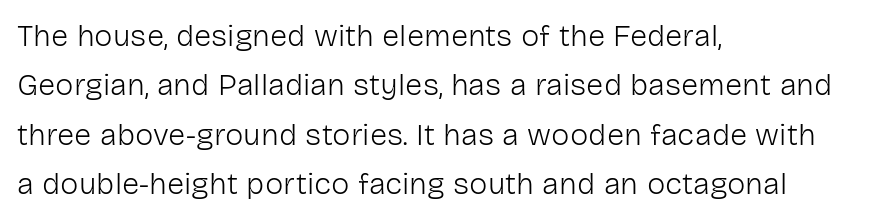
Tracking here is standard; glyphs follow each other at the usual distance. Unbolded letterforms with no extra heft. Serifs: no, the terminals of the letterforms are clean. Leading matches the norm, producing a regular column. This rendering uses left alignment, leaving the right contour irregular. Clear beneath every line of the passage.
